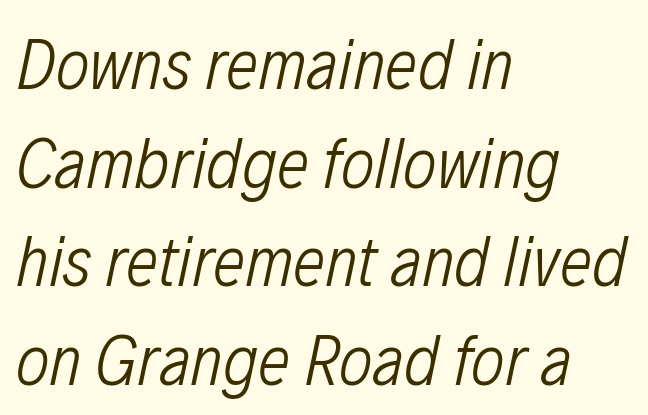
Notice how the passage keeps a crisp vertical edge on the left only. A typesetter would call this proportional, since set widths differ per character. This sample uses an oblique cut, with every glyph tilted off the vertical. The strokes carry an ordinary text weight at most. Horizontal bands of white between lines are of average thickness.
